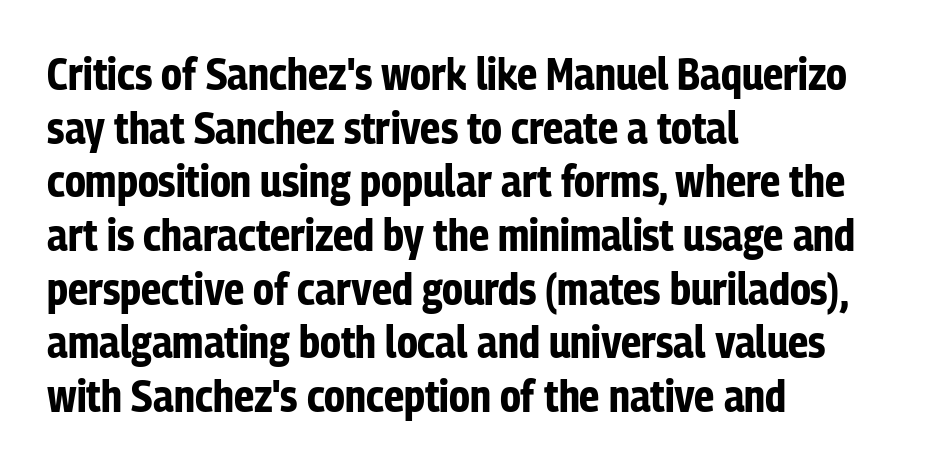
The image shows 44 px bold, condensed sans-serif type, upright; set left-aligned, line spacing 1.22x, normal letter spacing, not underlined; low stroke contrast and a medium x-height.
